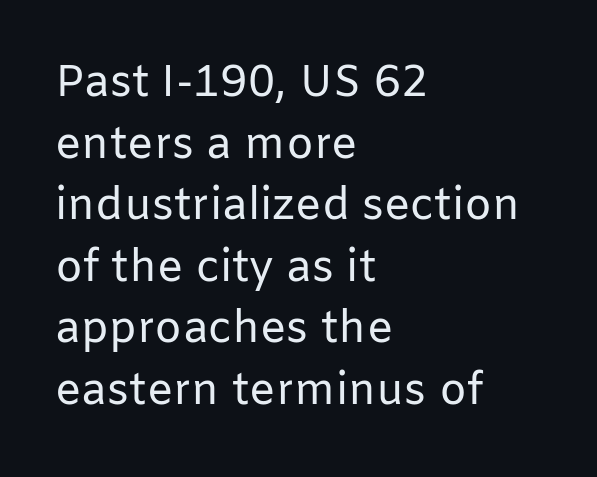
The line texture is even and compact thanks to regular tracking. Ink coverage per letter is moderate at most. This sample keeps an unexceptional amount of space between lines. Type style note: lacks serifs. Line beginnings align vertically; line endings do not.
